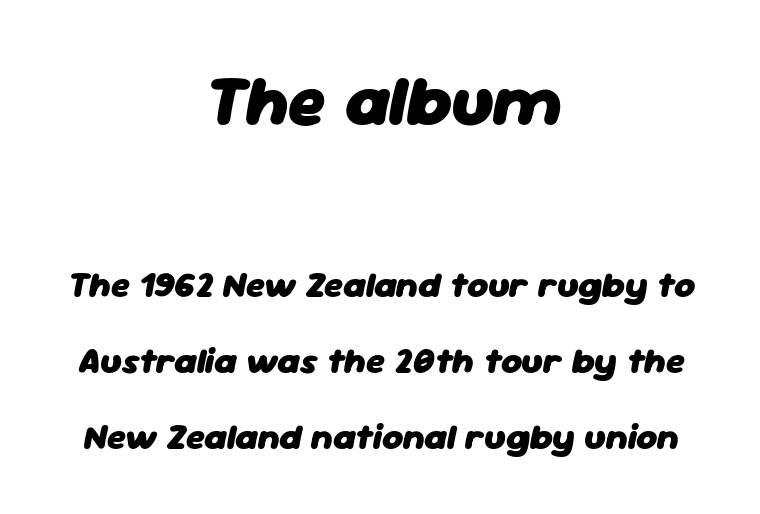
{"italic": "yes", "lean": "right", "slant_degrees": 11, "bold": "yes", "weight": "heavy", "width": "normal", "stroke_contrast": "low", "x_height": "medium", "monospaced": "no", "underline": "no", "align": "center", "line_spacing": "loose", "line_spacing_ratio": 2.11, "letter_spacing": "normal", "letter_spacing_em": 0.0, "larger_block": "first", "size_ratio": 1.97, "glyph_px": 71}
